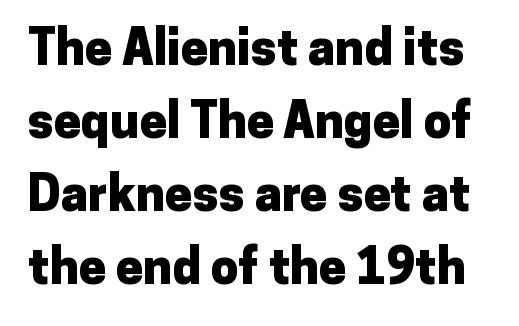
{"serif": "no", "italic": "no", "bold": "yes", "weight": "heavy", "width": "normal", "stroke_contrast": "low", "x_height": "medium", "monospaced": "no", "underline": "no", "line_spacing": "normal", "line_spacing_ratio": 1.49, "letter_spacing": "normal", "letter_spacing_em": 0.0, "glyph_px": 49}
